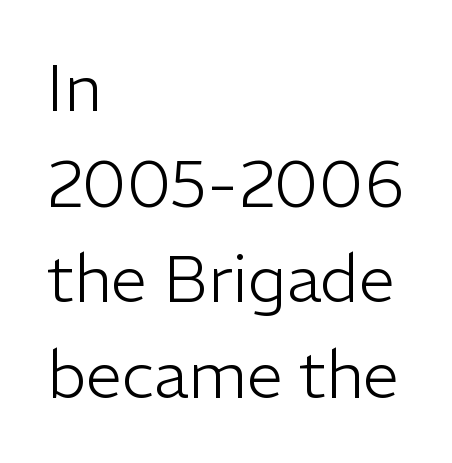
Vertical stems look standard width or narrower in stroke. The characters display no serif detailing; their extremities are plain. The text block is weighted toward the left margin, trailing off unevenly rightward. Descenders hang freely into open space. Line spacing here is normal.
